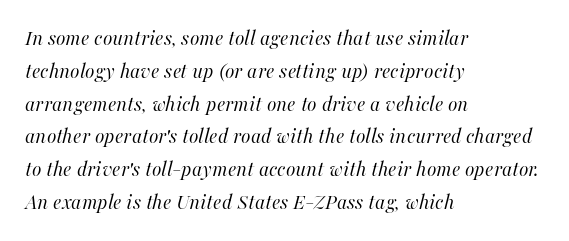
Q: Is the text bold? A: No.
Q: Is the text italic (slanted)? A: Yes, it leans right by about 16 degrees.
Q: Is the text underlined? A: No.
Q: How is the paragraph aligned? A: Left-aligned.
Q: Is the spacing between letters normal or unusually wide? A: Normal.
Q: Is the spacing between lines tight, normal or loose? A: Normal.
